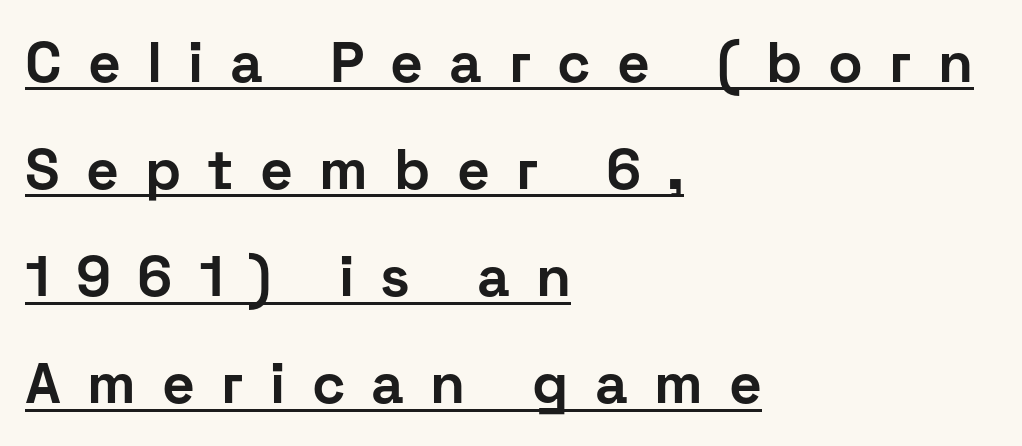
The image shows 57 px bold sans-serif type, upright; set left-aligned, line spacing 1.88x, unusually wide letter spacing (+0.46 em), underlined; low stroke contrast and a medium x-height.
